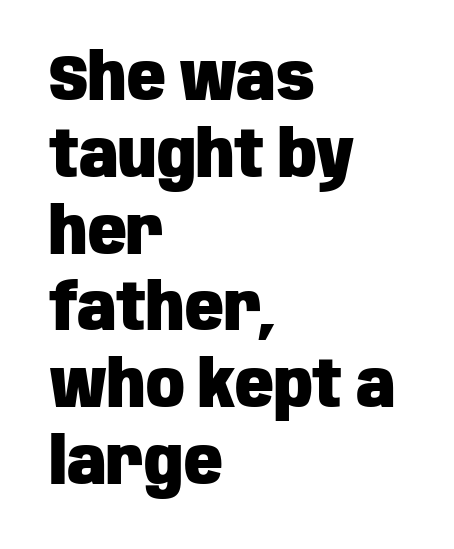
Q: Is the text bold? A: Yes.
Q: Is the text italic (slanted)? A: No, it is upright.
Q: Is the typeface a serif or a sans-serif typeface? A: Sans-serif.
Q: Is the text underlined? A: No.
Q: How is the paragraph aligned? A: Left-aligned.
Q: Is the spacing between letters normal or unusually wide? A: Normal.
Q: Width (condensed, normal, or wide)? A: Condensed.
Q: Stroke contrast? A: Low.
Q: x-height? A: Large.
Q: Monospaced? A: No.
